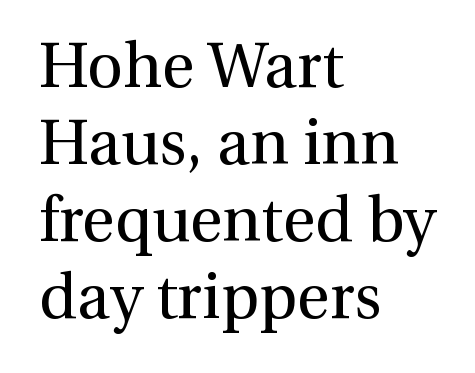
{"serif": "yes", "italic": "no", "bold": "no", "weight": "regular", "width": "normal", "stroke_contrast": "medium", "x_height": "medium", "monospaced": "no", "underline": "no", "align": "left", "line_spacing_ratio": 1.22, "letter_spacing": "normal", "letter_spacing_em": 0.0, "glyph_px": 63}
